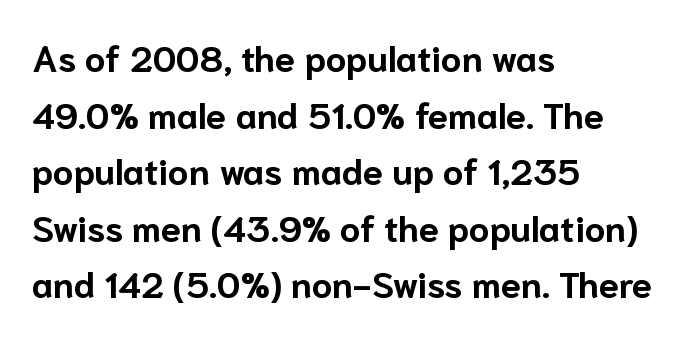
{"serif": "no", "italic": "no", "bold": "yes", "weight": "bold", "width": "normal", "stroke_contrast": "low", "x_height": "medium", "monospaced": "no", "underline": "no", "align": "left", "line_spacing": "normal", "line_spacing_ratio": 1.57, "letter_spacing": "normal", "letter_spacing_em": 0.0, "glyph_px": 36}
